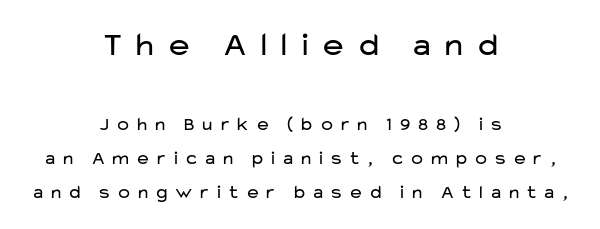
Tall strokes in this sample are plumb rather than angled. The first block has been scaled up relative to the second. Words appear elongated and porous because spacing is wide. Serifs: no, the terminals of the letterforms are clean. Is the block centered? Yes — each line is placed symmetrically about the middle. Rule under the text: the space is simply empty.
